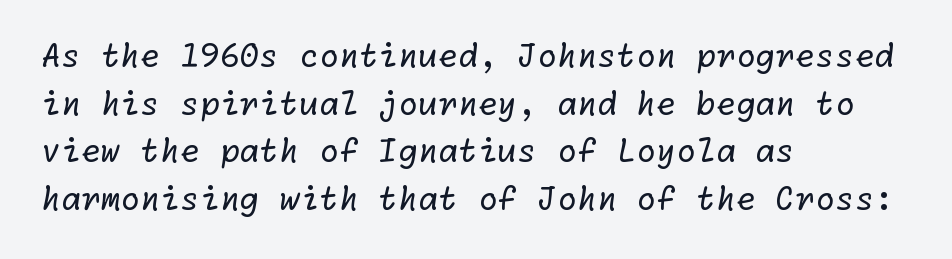
Reading down the block, your eye returns to a fixed left position each line. These glyphs show unthickened strokes, regular width or finer. The line-height multiplier appears to be the usual default. The type family on display is of the sans-serif kind. In terms of letterspacing, this is plain default setting.
